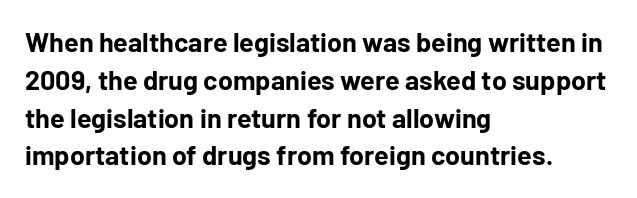
Line spacing here is normal. The baseline area is clear. This sample uses an upright cut, with every glyph sitting square on the baseline. These lines keep a tight, regular rhythm from letter to letter. Line beginnings align vertically; line endings do not.
